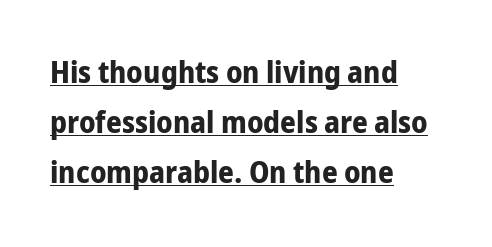
The image shows 31 px bold, condensed sans-serif type, upright; set left-aligned, normal line spacing (1.61x), normal letter spacing, underlined; low stroke contrast and a medium x-height.
